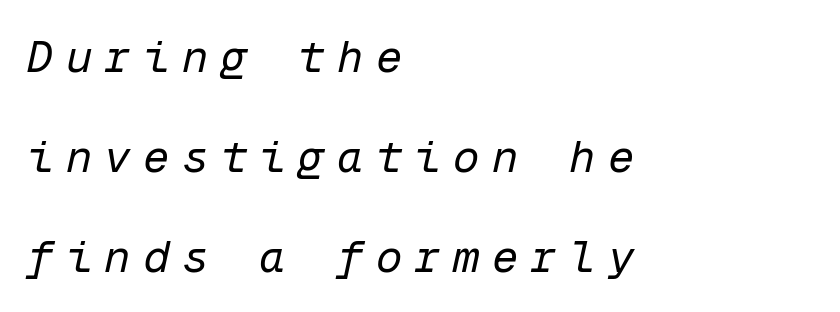
Q: Is the text bold? A: No.
Q: Is the text italic (slanted)? A: Yes, it leans right by about 12 degrees.
Q: Is the text underlined? A: No.
Q: How is the paragraph aligned? A: Left-aligned.
Q: Is the spacing between letters normal or unusually wide? A: Unusually wide.
Q: Is the spacing between lines tight, normal or loose? A: Loose.
Q: Width (condensed, normal, or wide)? A: Normal.
Q: Stroke contrast? A: Low.
Q: x-height? A: Medium.
Q: Monospaced? A: Yes.
